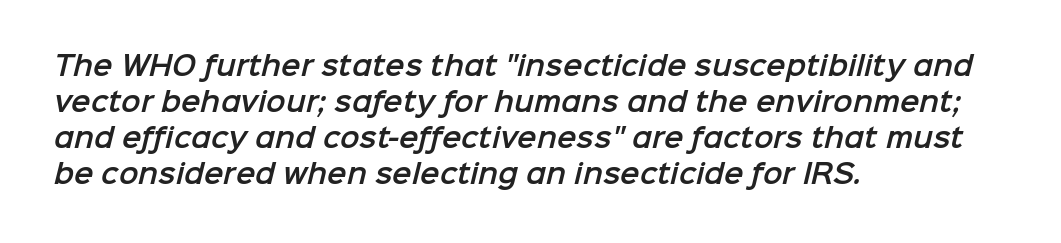
Bare-footed words on every line. Each new line begins a customary step beneath the previous one. Glyph-to-glyph distance matches everyday printed text. These lines are set flush left with a ragged right edge.
